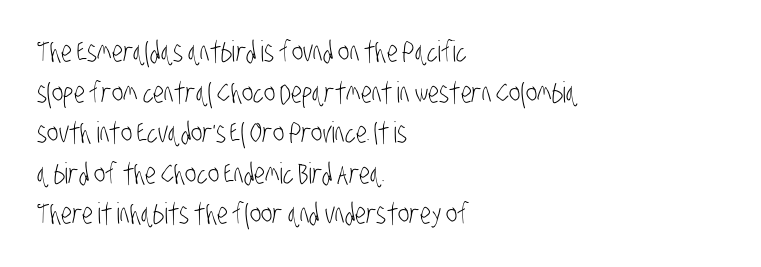
{"serif": "no", "bold": "no", "weight": "light", "width": "condensed", "stroke_contrast": "low", "x_height": "large", "monospaced": "no", "underline": "no", "align": "left", "line_spacing": "normal", "line_spacing_ratio": 1.4, "letter_spacing": "normal", "letter_spacing_em": 0.0, "glyph_px": 29}
